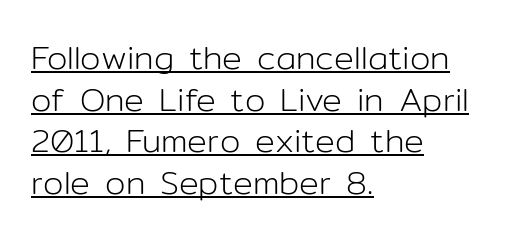
Q: Is the text bold? A: No.
Q: Is the text italic (slanted)? A: No, it is upright.
Q: Is the typeface a serif or a sans-serif typeface? A: Sans-serif.
Q: Is the text underlined? A: Yes.
Q: How is the paragraph aligned? A: Left-aligned.
Q: Is the spacing between letters normal or unusually wide? A: Normal.
Q: Is the spacing between lines tight, normal or loose? A: Normal.
Q: Width (condensed, normal, or wide)? A: Normal.
Q: Stroke contrast? A: Low.
Q: x-height? A: Medium.
Q: Monospaced? A: No.
